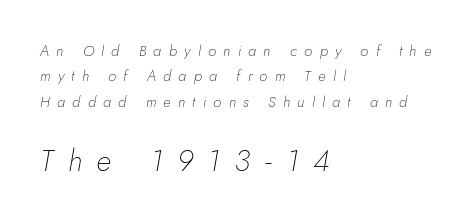
{"italic": "yes", "lean": "right", "slant_degrees": 10, "bold": "no", "weight": "thin", "width": "normal", "stroke_contrast": "low", "x_height": "small", "monospaced": "no", "underline": "no", "align": "left", "line_spacing": "normal", "line_spacing_ratio": 1.7, "letter_spacing": "wide", "letter_spacing_em": 0.49, "larger_block": "second", "size_ratio": 2.0, "glyph_px": 30}
